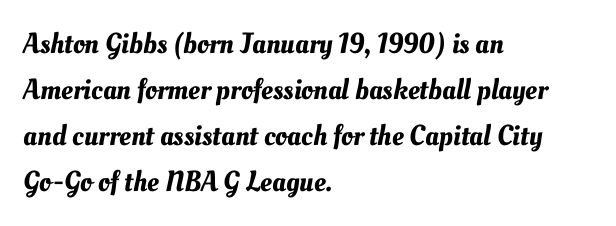
Q: Is the text underlined? A: No.
Q: How is the paragraph aligned? A: Left-aligned.
Q: Is the spacing between letters normal or unusually wide? A: Normal.
Q: Is the spacing between lines tight, normal or loose? A: Normal.
Q: Width (condensed, normal, or wide)? A: Normal.
Q: Stroke contrast? A: Medium.
Q: x-height? A: Small.
Q: Monospaced? A: No.
